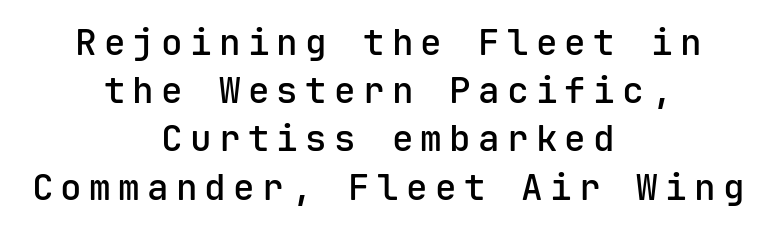
The image shows 36 px semibold sans-serif type, upright, monospaced; set centered, normal line spacing (1.34x), unusually wide letter spacing (+0.2 em), not underlined; low stroke contrast and a medium x-height.
